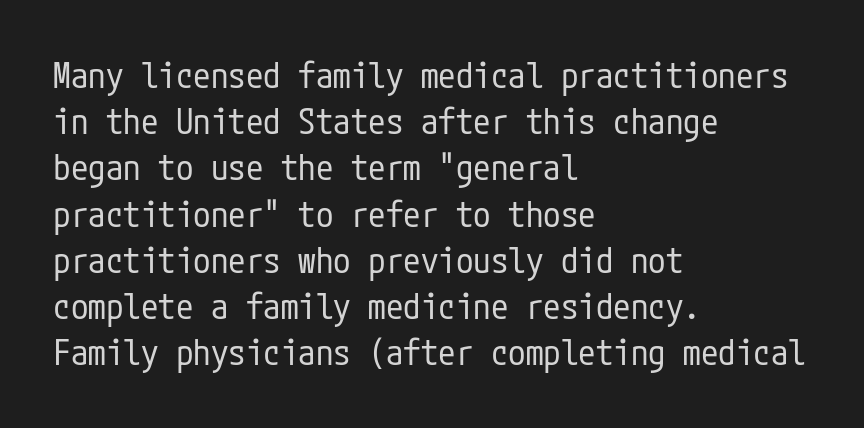
{"serif": "no", "italic": "no", "bold": "no", "weight": "regular", "width": "condensed", "stroke_contrast": "low", "x_height": "medium", "underline": "no", "align": "left", "line_spacing": "normal", "line_spacing_ratio": 1.32, "letter_spacing": "normal", "letter_spacing_em": 0.0, "glyph_px": 35}
